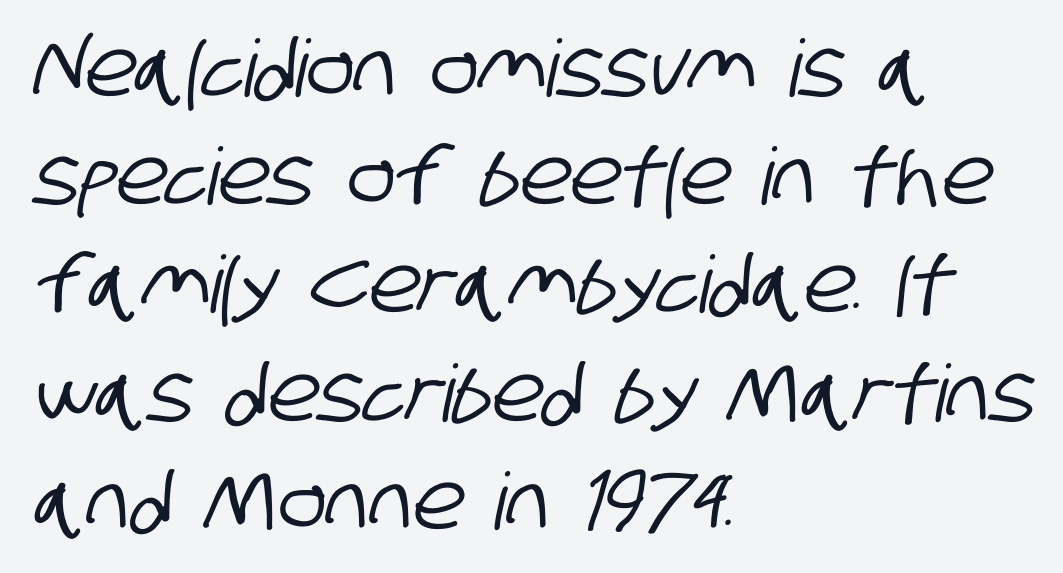
Think of a printed novel: that variable character pitch is what you see here. Quick note: interline space is typical. Look at the tracking — it's just the regular setting, nothing added. Are there feet on the stems? There aren't — it's a sans. The ragged edge is on the right, which tells us the setting is flush left.
